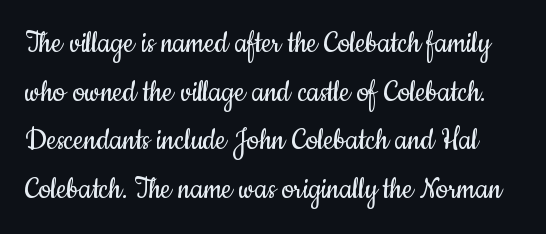
No extra tracking has been applied to these lines. Weight: not bold — regular or lighter. Compared with typical paragraphs, the rows here are spaced about the same. Looks like regular typesetting: each glyph gets only the width it needs. The characters display no serif detailing; their extremities are plain.
